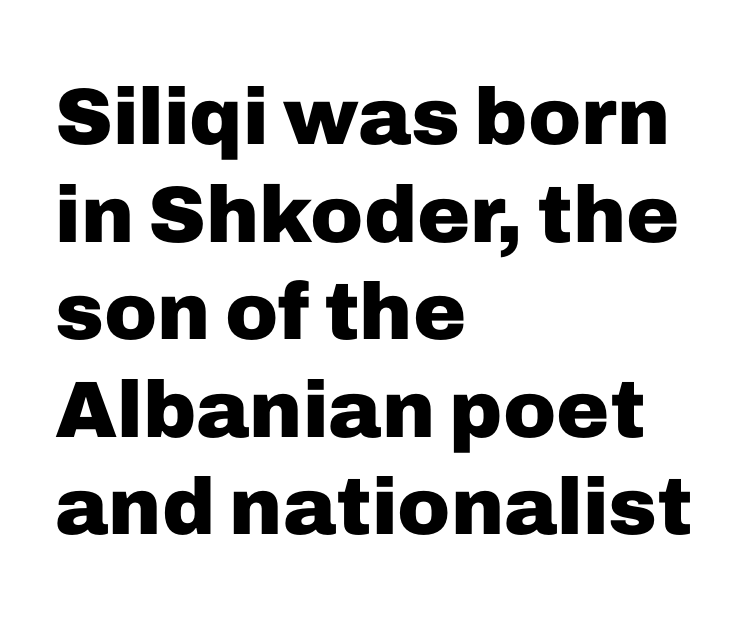
{"serif": "no", "italic": "no", "bold": "yes", "weight": "heavy", "width": "normal", "stroke_contrast": "low", "x_height": "medium", "monospaced": "no", "underline": "no", "align": "left", "line_spacing_ratio": 1.22, "letter_spacing": "normal", "letter_spacing_em": 0.0, "glyph_px": 80}
